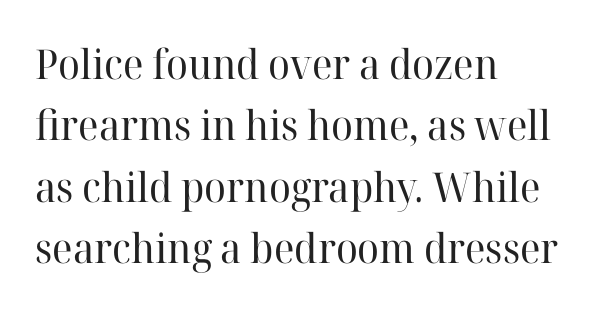
Q: Is the text bold? A: No.
Q: Is the text italic (slanted)? A: No, it is upright.
Q: Is the typeface a serif or a sans-serif typeface? A: Serif.
Q: Is the text underlined? A: No.
Q: How is the paragraph aligned? A: Left-aligned.
Q: Is the spacing between letters normal or unusually wide? A: Normal.
Q: Is the spacing between lines tight, normal or loose? A: Normal.
Q: Width (condensed, normal, or wide)? A: Normal.
Q: Stroke contrast? A: High.
Q: x-height? A: Medium.
Q: Monospaced? A: No.
